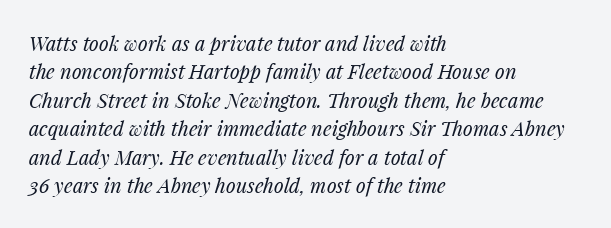
The image shows 20 px text type, italic (leaning right); set left-aligned, normal line spacing (1.42x), normal letter spacing, not underlined.
